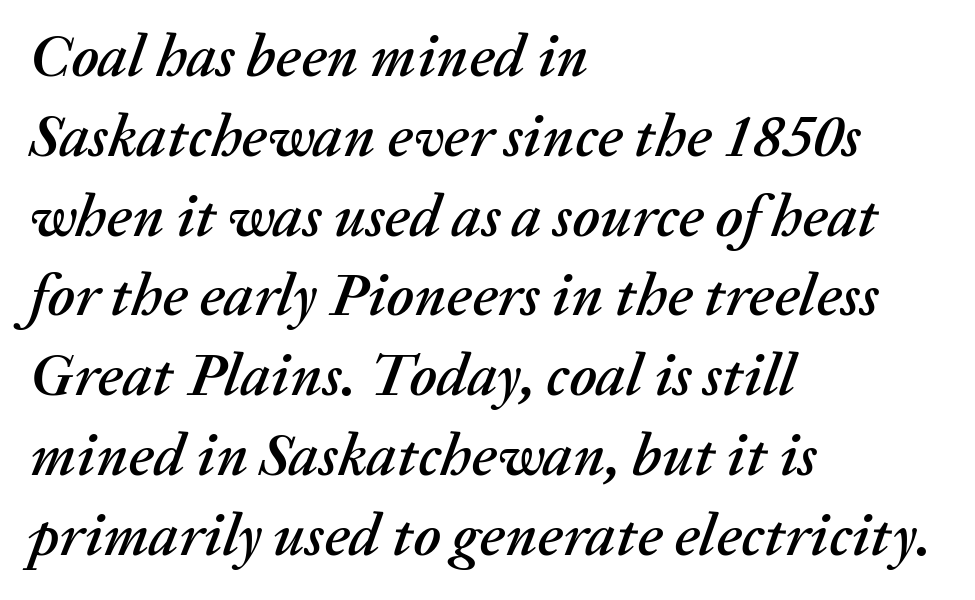
{"italic": "yes", "lean": "right", "slant_degrees": 20, "width": "normal", "stroke_contrast": "medium", "x_height": "medium", "monospaced": "no", "underline": "no", "align": "left", "line_spacing": "normal", "line_spacing_ratio": 1.33, "letter_spacing": "normal", "letter_spacing_em": 0.0, "glyph_px": 60}
